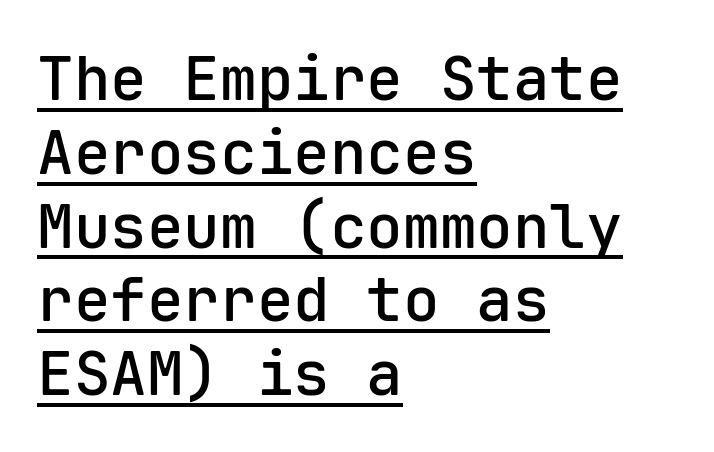
Compared with undecorated copy, this sample adds a rule below the words. Is the type bold? Partly — it's a semibold, heavier than regular but not fully bold. Do the characters align in a grid? Yes, the font is monospaced. All the whitespace from short lines collects on the right. Grotesque or geometric, the face here clearly has no serifs. Italic? Not at all — the glyphs are vertical.
